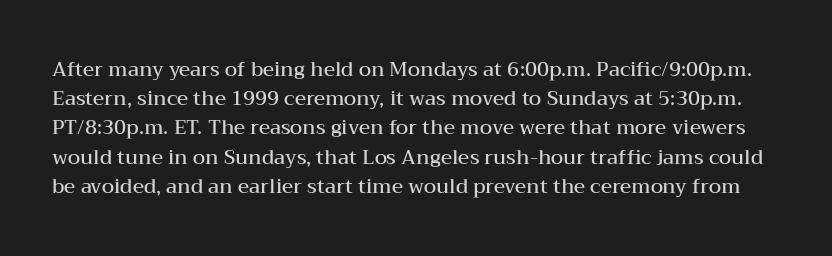
Italic? Not at all — the glyphs are vertical. The rendering uses a moderate line-height, typical for paragraphs. Caption: standard tracking, unaltered. Stroke thickness is moderately raised; the sample reads as semibold. Descenders hang freely into open space.
